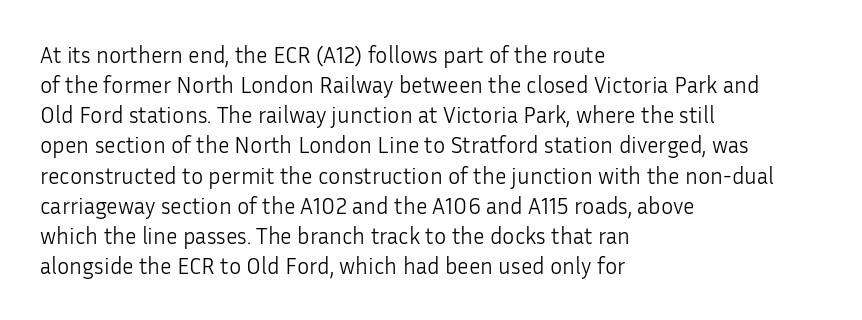
The image shows 23 px text type, upright; set left-aligned, normal line spacing (1.31x), normal letter spacing, not underlined.
